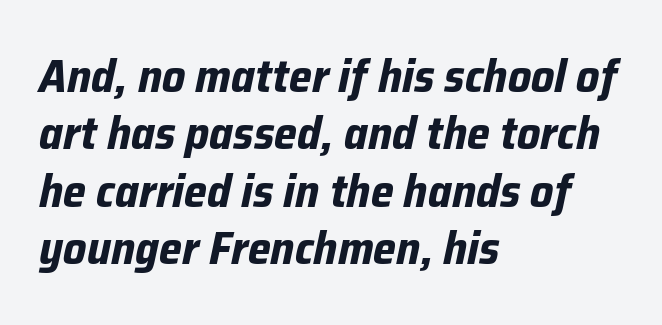
{"italic": "yes", "lean": "right", "slant_degrees": 12, "bold": "yes", "weight": "bold", "width": "normal", "stroke_contrast": "low", "x_height": "medium", "monospaced": "no", "underline": "no", "align": "left", "line_spacing": "normal", "line_spacing_ratio": 1.25, "letter_spacing": "normal", "letter_spacing_em": 0.0, "glyph_px": 46}
